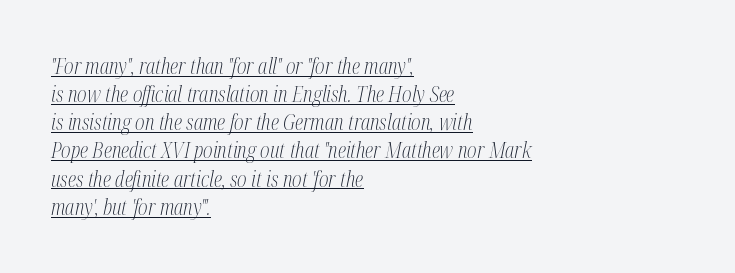
Each word holds together tightly as a unit, with standard inter-letter gaps. Would a proofreader flag this as italicized? Yes. The strokes are not fattened; the text isn't bold. Decoration check: the copy is underlined.
